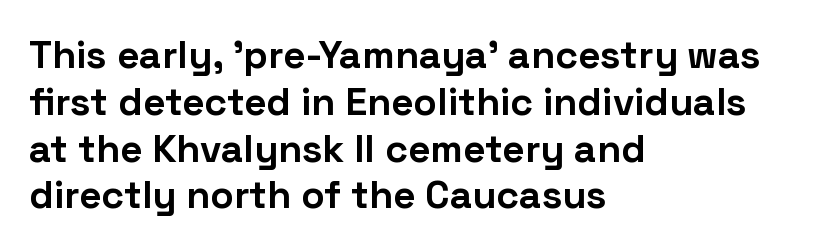
If you drew a line through each stem, it would be perfectly vertical. In terms of letterspacing, this is plain default setting. Each line starts at the same left margin while the right side varies. This is sans-serif lettering, the kind often seen on screens and signage.
